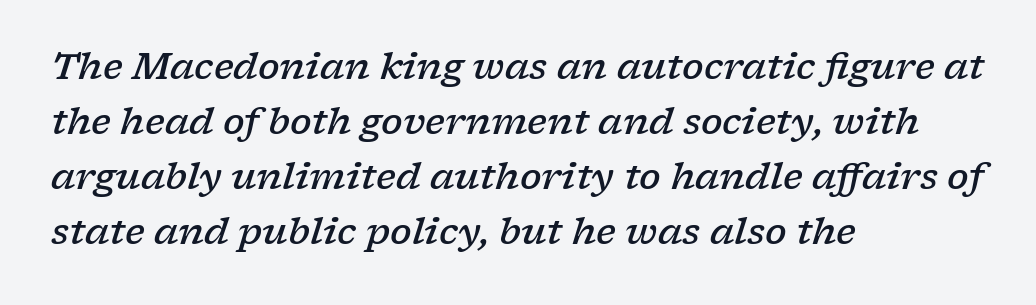
Q: Is the text bold? A: Semi-bold.
Q: Is the text italic (slanted)? A: Yes, it leans right by about 17 degrees.
Q: Is the typeface a serif or a sans-serif typeface? A: Serif.
Q: Is the text underlined? A: No.
Q: How is the paragraph aligned? A: Left-aligned.
Q: Is the spacing between letters normal or unusually wide? A: Normal.
Q: Is the spacing between lines tight, normal or loose? A: Normal.
Q: Width (condensed, normal, or wide)? A: Wide.
Q: Stroke contrast? A: Low.
Q: x-height? A: Medium.
Q: Monospaced? A: No.
